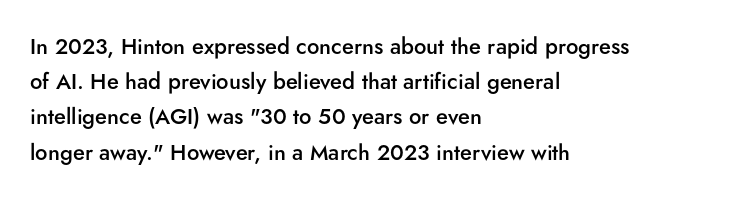
Q: Is the text bold? A: Semi-bold.
Q: Is the text italic (slanted)? A: No, it is upright.
Q: Is the text underlined? A: No.
Q: How is the paragraph aligned? A: Left-aligned.
Q: Is the spacing between letters normal or unusually wide? A: Normal.
Q: Is the spacing between lines tight, normal or loose? A: Normal.
